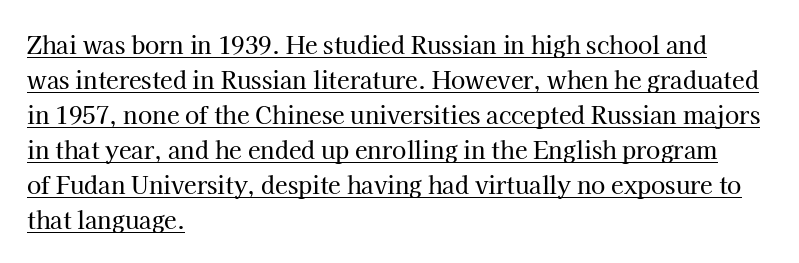
A continuous stroke trails under the words, as in a hyperlink. When letters stand straight like this, we call the style roman or upright. Layout note: lines flush left. Words appear dense and cohesive because spacing is normal. Compared with typical paragraphs, the rows here are spaced about the same.
